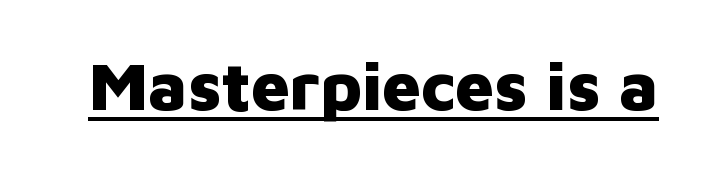
Q: Is the text bold? A: Yes.
Q: Is the text italic (slanted)? A: No, it is upright.
Q: Is the typeface a serif or a sans-serif typeface? A: Sans-serif.
Q: Is the text underlined? A: Yes.
Q: Is the spacing between letters normal or unusually wide? A: Normal.
Q: Width (condensed, normal, or wide)? A: Normal.
Q: Stroke contrast? A: Low.
Q: x-height? A: Medium.
Q: Monospaced? A: No.
